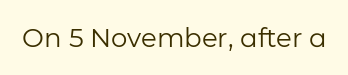
{"italic": "no", "bold": "no", "underline": "no", "letter_spacing": "normal", "letter_spacing_em": 0.0, "glyph_px": 26}
